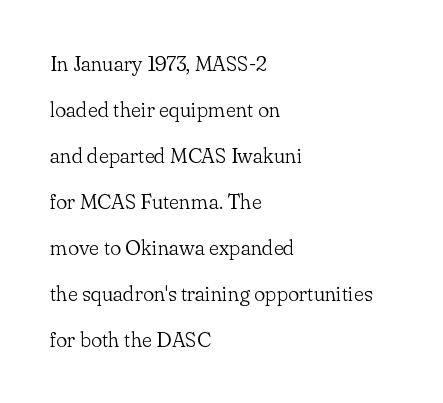
Q: Is the text bold? A: No.
Q: Is the text italic (slanted)? A: No, it is upright.
Q: Is the text underlined? A: No.
Q: How is the paragraph aligned? A: Left-aligned.
Q: Is the spacing between letters normal or unusually wide? A: Normal.
Q: Is the spacing between lines tight, normal or loose? A: Loose.
